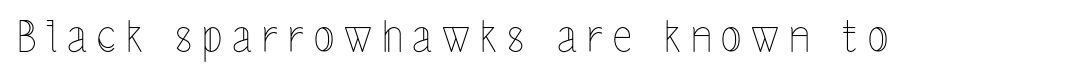
Students, note that the glyphs here are deliberately spaced far apart. The area under the type is left untouched. Caption: face not bold, strokes unweighted. Note the varied advance widths — an 'i' is clearly narrower than an 'm'. Quick note: not italic, upright.
